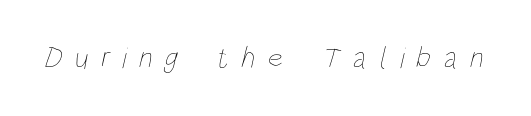
A typesetter would call this proportional, since set widths differ per character. Weight: regular or lighter. Short note: letters widely spaced. Has an underline been added? It has not.
